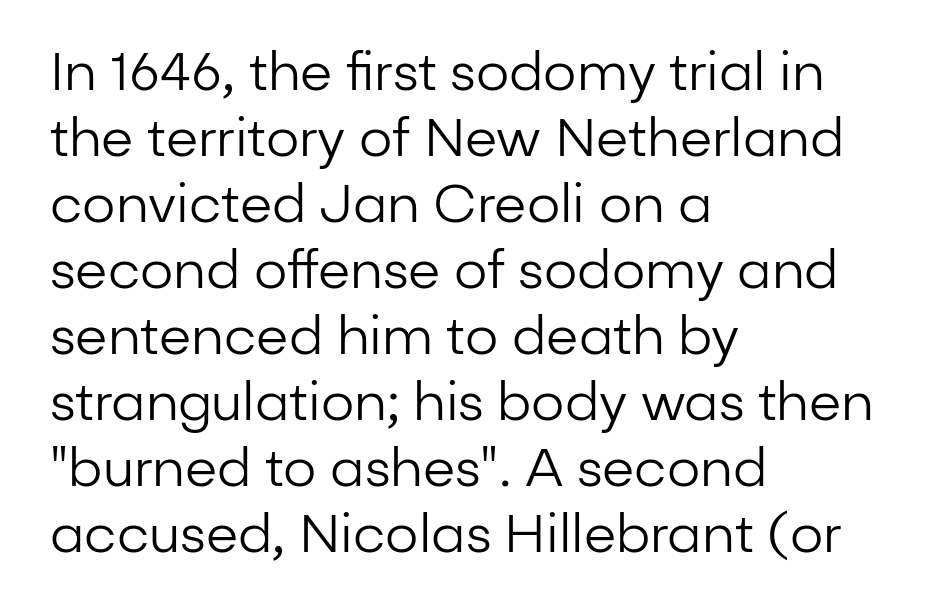
Q: Is the text bold? A: No.
Q: Is the text italic (slanted)? A: No, it is upright.
Q: Is the typeface a serif or a sans-serif typeface? A: Sans-serif.
Q: Is the text underlined? A: No.
Q: How is the paragraph aligned? A: Left-aligned.
Q: Is the spacing between letters normal or unusually wide? A: Normal.
Q: Is the spacing between lines tight, normal or loose? A: Normal.
Q: Width (condensed, normal, or wide)? A: Normal.
Q: Stroke contrast? A: Low.
Q: x-height? A: Medium.
Q: Monospaced? A: No.
